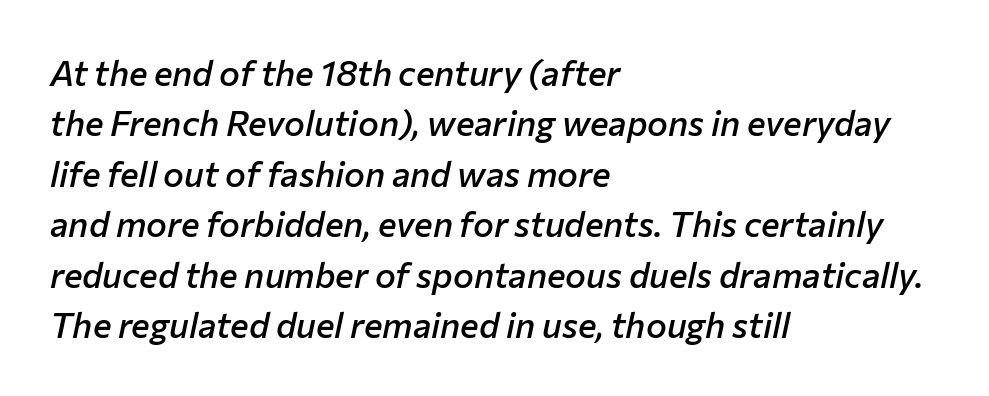
{"italic": "yes", "lean": "right", "slant_degrees": 12, "bold": "semi", "weight": "semibold", "width": "normal", "stroke_contrast": "low", "x_height": "medium", "monospaced": "no", "underline": "no", "align": "left", "line_spacing": "normal", "line_spacing_ratio": 1.44, "letter_spacing": "normal", "letter_spacing_em": 0.0, "glyph_px": 35}
